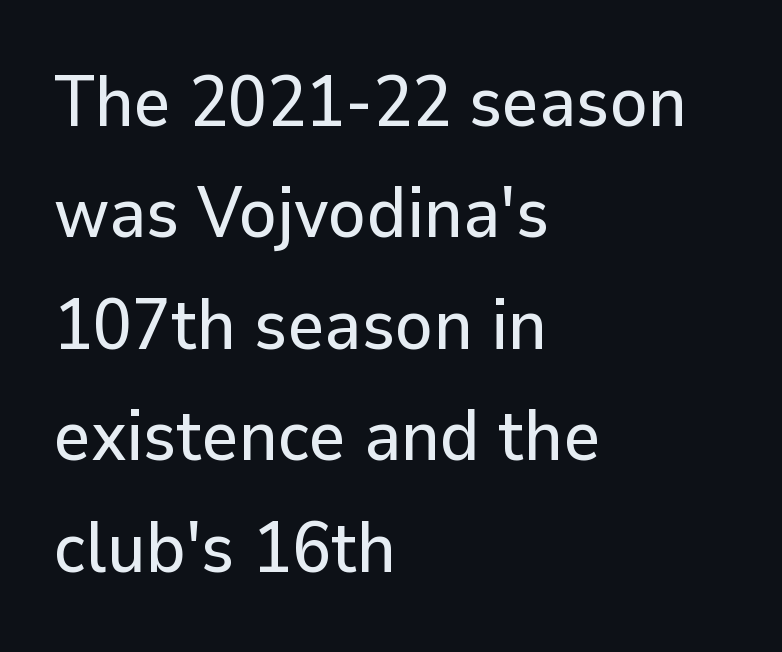
{"serif": "no", "italic": "no", "width": "normal", "stroke_contrast": "low", "x_height": "medium", "monospaced": "no", "underline": "no", "align": "left", "line_spacing": "normal", "line_spacing_ratio": 1.57, "letter_spacing": "normal", "letter_spacing_em": 0.0, "glyph_px": 71}
